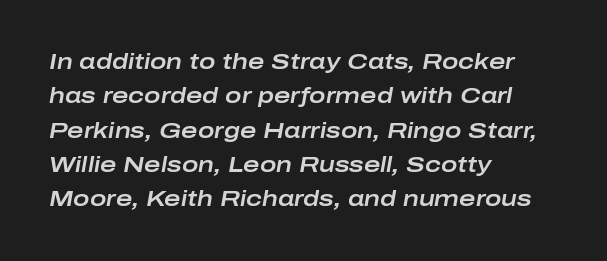
Italic: yes, the glyphs are oblique. Caption: multi-line text, flush left, ragged right. Letters rest on an invisible, unmarked baseline. Observe the ordinary spacing: letters are neighbours, not strangers.
